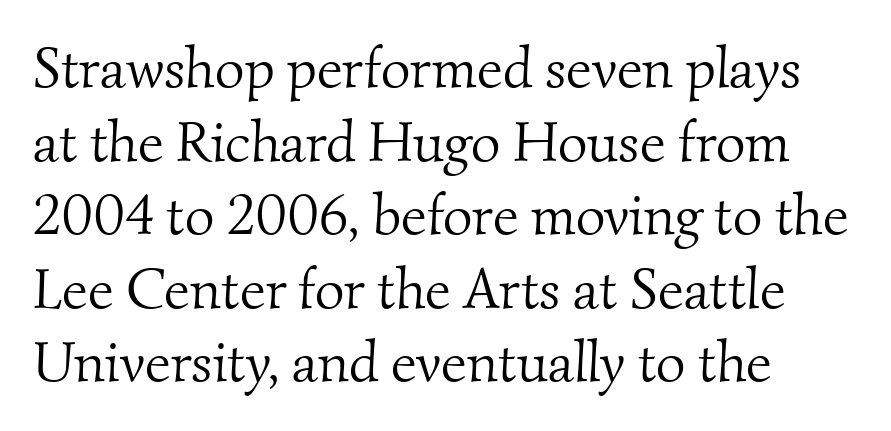
{"serif": "yes", "bold": "no", "weight": "light", "width": "normal", "stroke_contrast": "medium", "x_height": "small", "monospaced": "no", "underline": "no", "align": "left", "line_spacing": "normal", "line_spacing_ratio": 1.29, "letter_spacing": "normal", "letter_spacing_em": 0.0, "glyph_px": 57}
